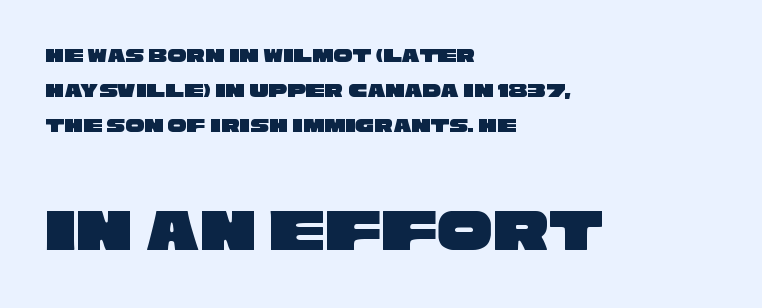
The rows are spaced the way most documents space them. Note the varied advance widths — an 'i' is clearly narrower than an 'm'. Plain, unruled lines of type. No extra tracking has been applied to these lines. Nothing sits at the stroke ends, so this counts as sans-serif. Size hierarchy here favors the trailing block over the leading one.
